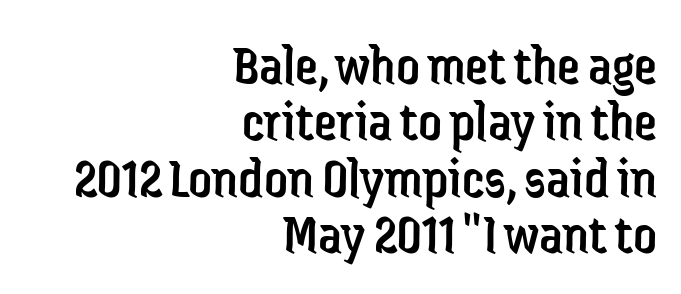
Q: Is the text bold? A: No.
Q: Is the text italic (slanted)? A: No, it is upright.
Q: Is the typeface a serif or a sans-serif typeface? A: Sans-serif.
Q: Is the text underlined? A: No.
Q: How is the paragraph aligned? A: Right-aligned.
Q: Is the spacing between letters normal or unusually wide? A: Normal.
Q: Is the spacing between lines tight, normal or loose? A: Tight.
Q: Width (condensed, normal, or wide)? A: Condensed.
Q: Stroke contrast? A: Low.
Q: x-height? A: Medium.
Q: Monospaced? A: No.
